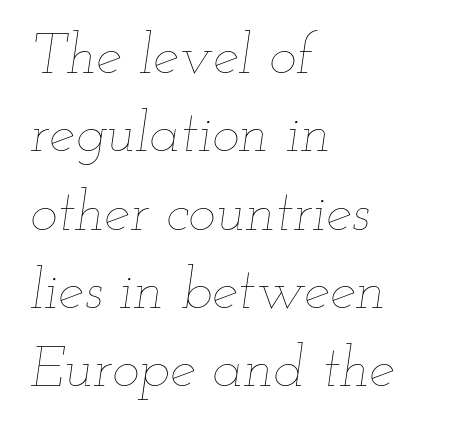
{"italic": "yes", "lean": "right", "slant_degrees": 12, "bold": "no", "weight": "thin", "width": "wide", "stroke_contrast": "low", "x_height": "small", "monospaced": "no", "underline": "no", "align": "left", "line_spacing": "normal", "line_spacing_ratio": 1.35, "letter_spacing": "normal", "letter_spacing_em": 0.0, "glyph_px": 58}
